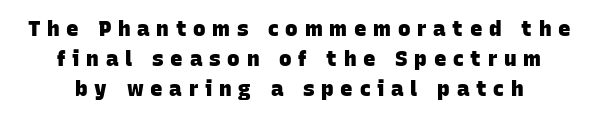
How are the letters spaced? Widely, with obvious added tracking. Emphasis by weight is at full strength: bold. What's the leading like? Ordinary, nothing unusual. The zone under the glyphs is completely vacant.
